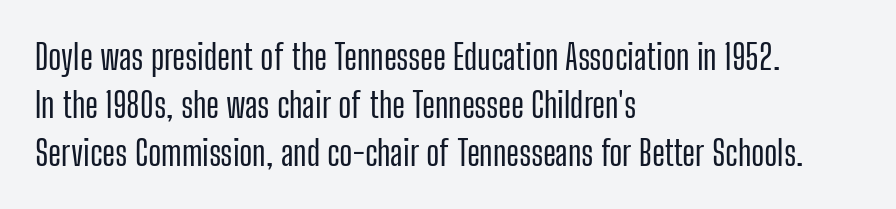
You could call the tracking neutral — neither tight nor loose. Here the designer chose a conventional face with non-uniform glyph widths. What's the leading like? Ordinary, nothing unusual. The lettering stays uniformly vertical, giving the passage a roman look. Beneath every word, the page is bare.
